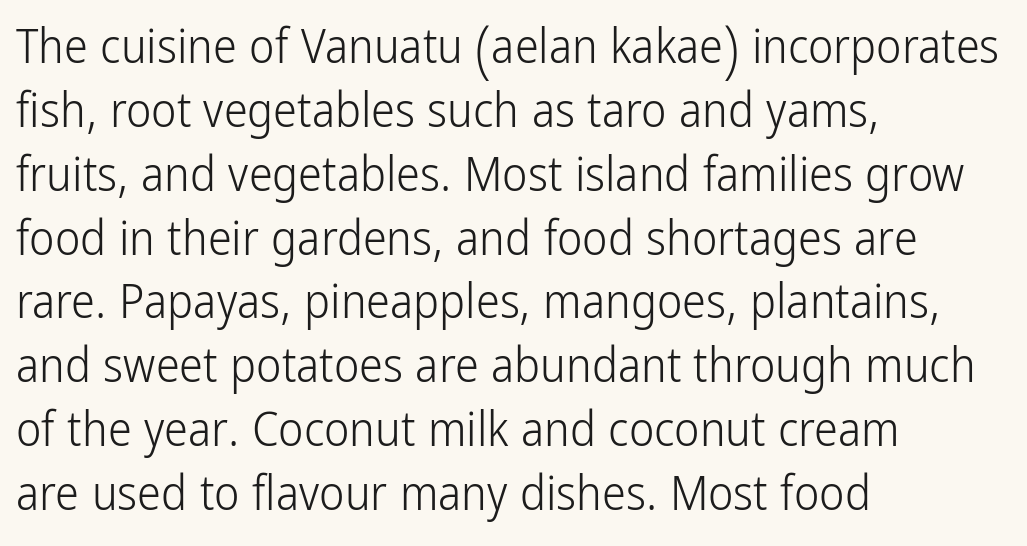
The image shows 48 px light, condensed sans-serif type, upright; set left-aligned, normal line spacing (1.33x), normal letter spacing, not underlined; low stroke contrast and a medium x-height.
